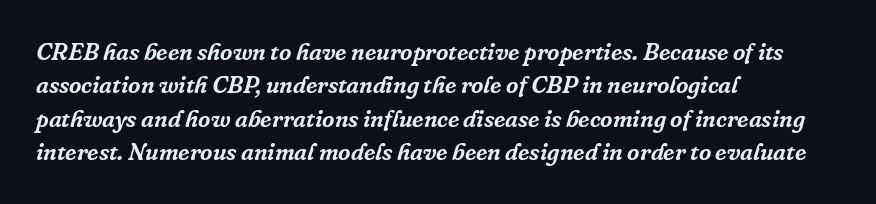
The image shows 24 px text type, italic (leaning right); set left-aligned, normal line spacing (1.39x), normal letter spacing, not underlined.
